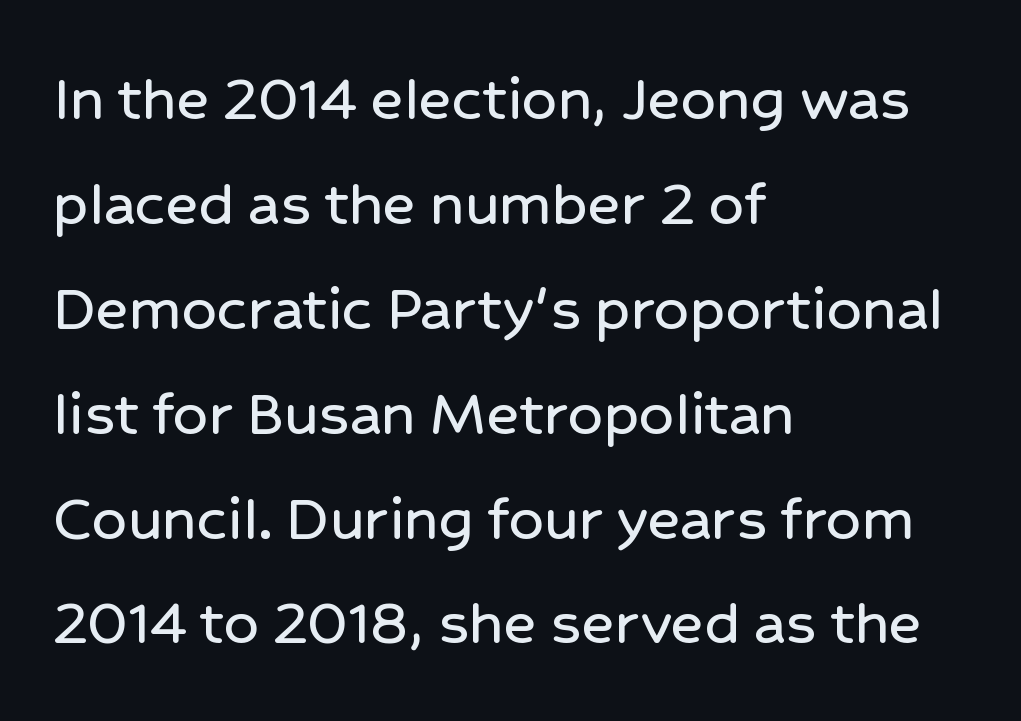
{"serif": "no", "italic": "no", "width": "normal", "stroke_contrast": "low", "x_height": "medium", "monospaced": "no", "underline": "no", "align": "left", "line_spacing": "normal", "line_spacing_ratio": 1.52, "letter_spacing": "normal", "letter_spacing_em": 0.0, "glyph_px": 69}
